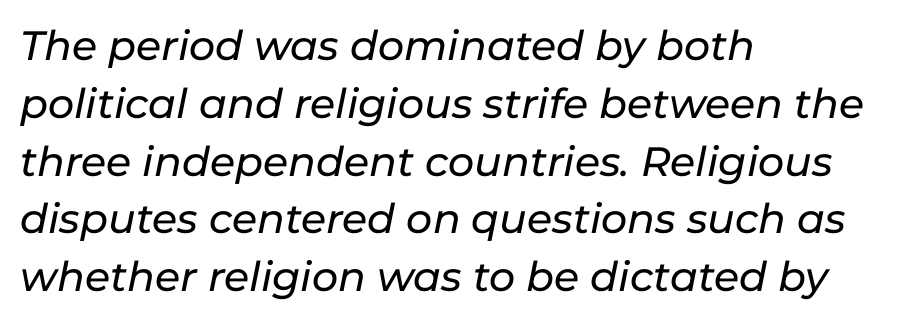
Interline gaps are of average width in this sample. Honestly, there is no underline to notice here at all. The typesetter chose a ragged-right arrangement here. The passage shown has conventional tracking throughout.
